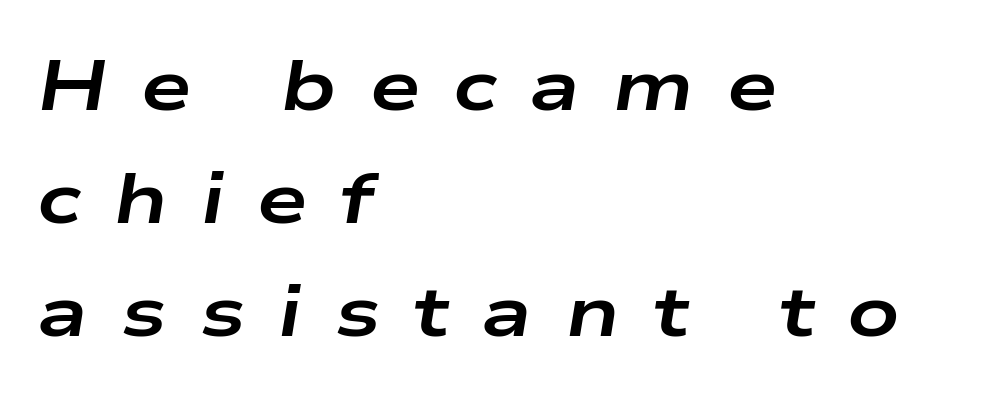
{"italic": "yes", "lean": "right", "slant_degrees": 9, "bold": "yes", "weight": "bold", "width": "wide", "stroke_contrast": "low", "x_height": "medium", "monospaced": "no", "underline": "no", "align": "left", "line_spacing": "normal", "line_spacing_ratio": 1.57, "letter_spacing": "wide", "letter_spacing_em": 0.46, "glyph_px": 72}
